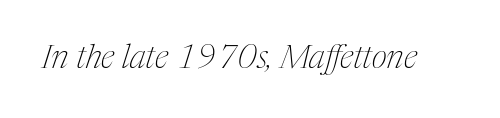
The image shows 33 px thin, condensed serif type, italic (leaning right); set normal letter spacing, not underlined; medium stroke contrast and a medium x-height.
